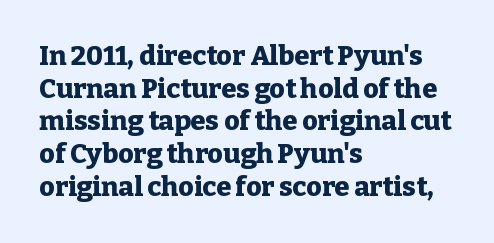
The image shows 27 px bold type, upright; set left-aligned, line spacing 1.21x, normal letter spacing, not underlined.
